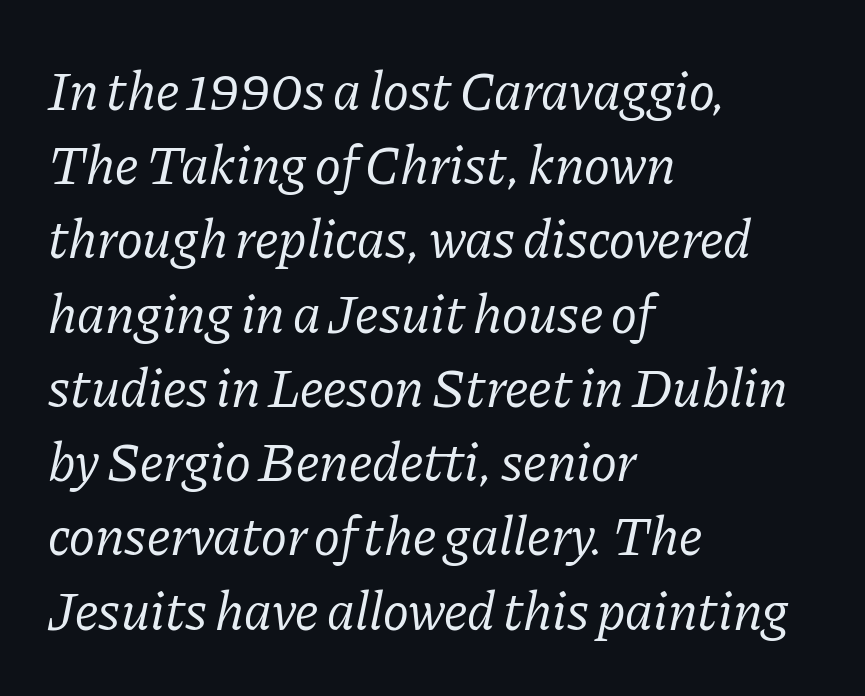
You could not count columns in this text — the font is proportionally spaced. The passage shown is not underscored anywhere. The axis of the letterforms is tilted away from vertical. These lines are composed in type with serifs. The rag falls on the right side of this text block.
